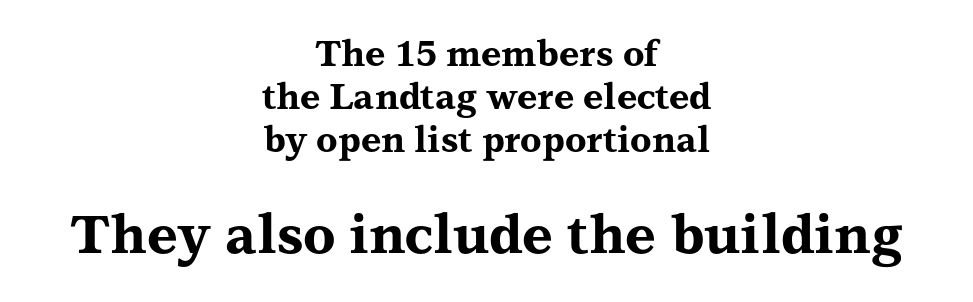
Which margin do the lines hug? Neither — every line sits in the middle. Each word holds together tightly as a unit, with standard inter-letter gaps. Regarding serifs, this sample has them. In terms of weight, the rendering is a true, heavy bold. Style check: upright. Unmarked baselines from the first word to the last.
